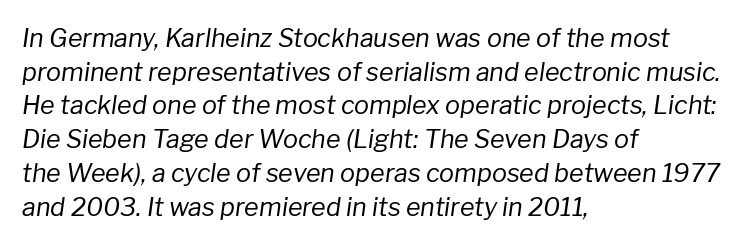
The line texture is even and compact thanks to regular tracking. Interline gaps are of average width in this sample. No heavy texture on the line: the type isn't bold. Plain, unruled lines of type.
